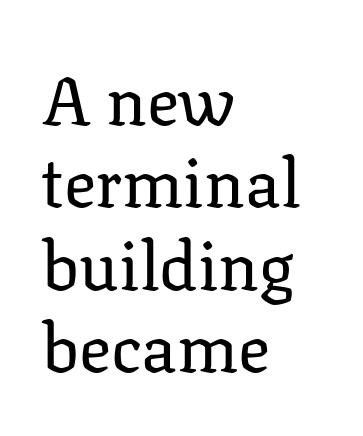
The image shows 67 px regular-weight serif type, upright; set left-aligned, line spacing 1.23x, normal letter spacing, not underlined; low stroke contrast and a medium x-height.
